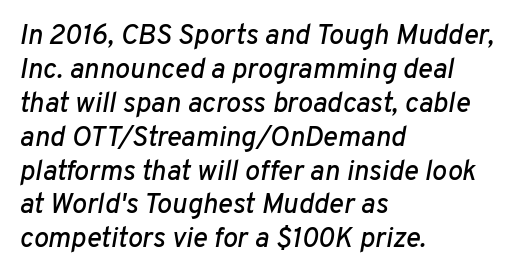
Q: Is the text italic (slanted)? A: Yes, it leans right by about 10 degrees.
Q: Is the text underlined? A: No.
Q: How is the paragraph aligned? A: Left-aligned.
Q: Is the spacing between letters normal or unusually wide? A: Normal.
Q: Width (condensed, normal, or wide)? A: Normal.
Q: Stroke contrast? A: Low.
Q: x-height? A: Medium.
Q: Monospaced? A: No.
